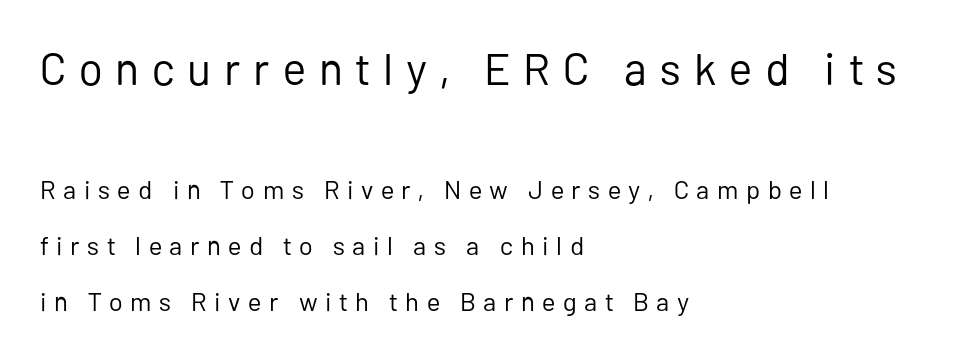
Q: Is the text bold? A: No.
Q: Is the text italic (slanted)? A: No, it is upright.
Q: Is the typeface a serif or a sans-serif typeface? A: Sans-serif.
Q: Is the text underlined? A: No.
Q: How is the paragraph aligned? A: Left-aligned.
Q: Is the spacing between letters normal or unusually wide? A: Unusually wide.
Q: Is the spacing between lines tight, normal or loose? A: Loose.
Q: Which block of text is set in a larger size, the first (top) or the second (bottom)? A: The first (top) one.
Q: Width (condensed, normal, or wide)? A: Normal.
Q: Stroke contrast? A: Low.
Q: x-height? A: Medium.
Q: Monospaced? A: No.
